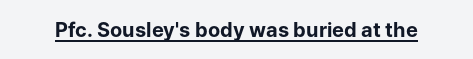
The image shows 20 px bold type, upright; set normal letter spacing, underlined.
